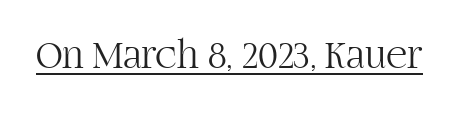
The image shows 41 px light serif type, upright; set normal letter spacing, underlined; high stroke contrast and a large x-height.
